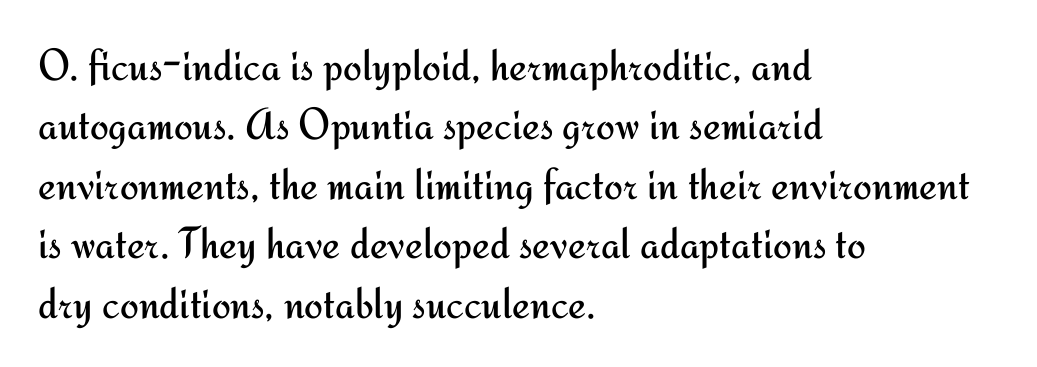
The image shows 45 px regular-weight sans-serif type, upright; set left-aligned, normal line spacing (1.32x), normal letter spacing, not underlined; medium stroke contrast and a small x-height.
